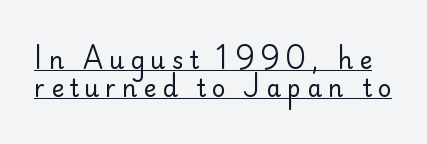
The image shows 24 px text type, upright; set tight line spacing (1.15x), unusually wide letter spacing (+0.24 em), underlined.
